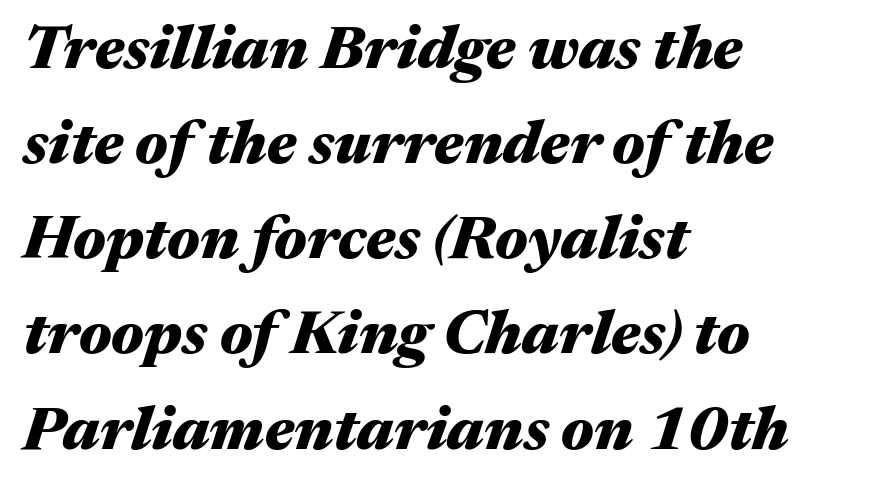
These lines stack with their left ends in a neat column. Notice how the stems are inclined rather than vertical — that's the hallmark of italics. The typesetting leans heavy: a genuine bold. Clear beneath every line of the passage. Observe the ordinary spacing: letters are neighbours, not strangers. The rendering uses natural spacing where letterforms have individual widths.
